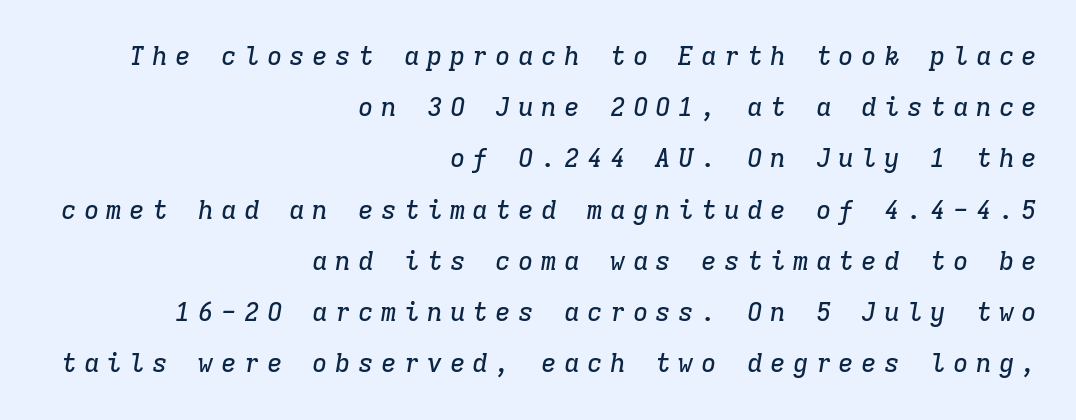
The image shows 26 px text type, italic (leaning right); set right-aligned, loose line spacing (1.97x), unusually wide letter spacing (+0.28 em), not underlined.
